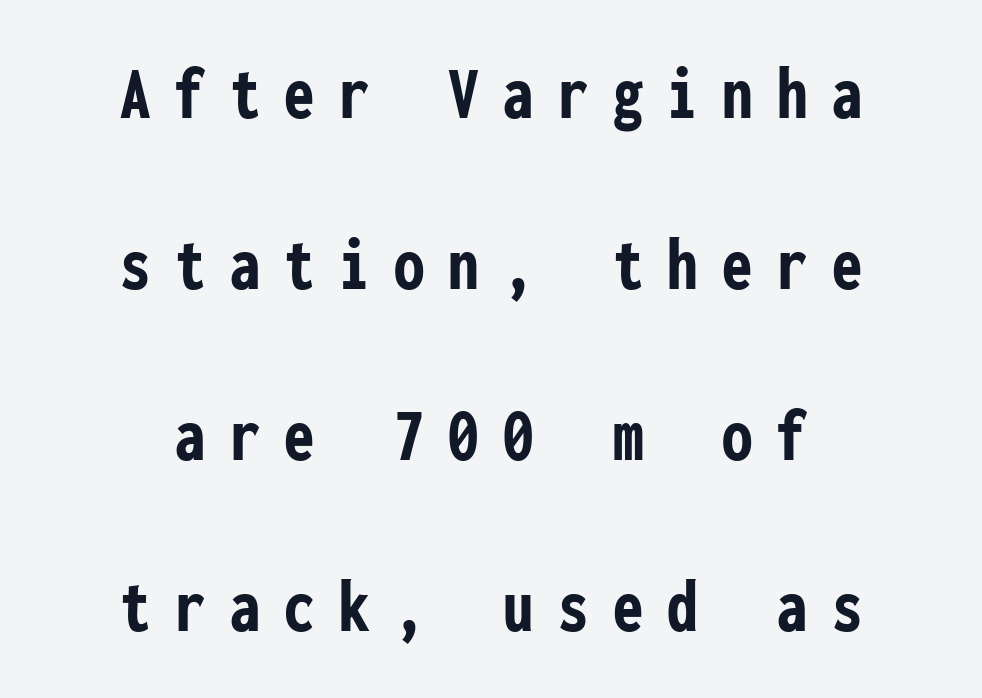
{"serif": "no", "italic": "no", "bold": "yes", "weight": "semibold", "width": "condensed", "stroke_contrast": "low", "x_height": "medium", "monospaced": "yes", "underline": "no", "align": "center", "line_spacing": "loose", "line_spacing_ratio": 2.25, "letter_spacing": "wide", "letter_spacing_em": 0.32, "glyph_px": 76}
